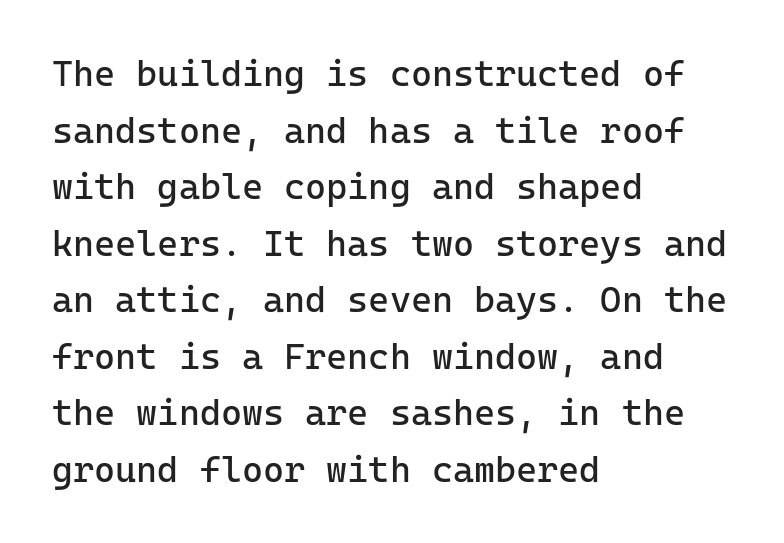
Q: Is the text bold? A: No.
Q: Is the text italic (slanted)? A: No, it is upright.
Q: Is the typeface a serif or a sans-serif typeface? A: Sans-serif.
Q: Is the text underlined? A: No.
Q: How is the paragraph aligned? A: Left-aligned.
Q: Is the spacing between letters normal or unusually wide? A: Normal.
Q: Is the spacing between lines tight, normal or loose? A: Normal.
Q: Width (condensed, normal, or wide)? A: Normal.
Q: Stroke contrast? A: Low.
Q: x-height? A: Medium.
Q: Monospaced? A: Yes.
